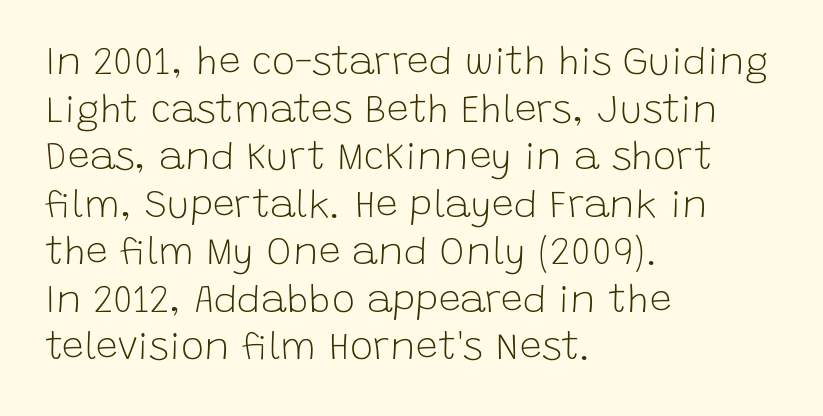
The image shows 39 px light sans-serif type, upright; set left-aligned, line spacing 1.22x, normal letter spacing, not underlined; low stroke contrast and a large x-height.
